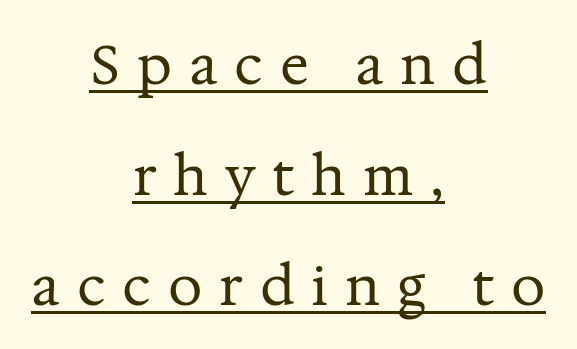
Is the block centered? Yes — each line is placed symmetrically about the middle. The lines are spread far apart with generous leading. Does extra space separate the letters? Yes, quite a lot of it. Glance below the letters and you will spot a drawn line. Each stroke keeps to a modest, everyday thickness or less.
